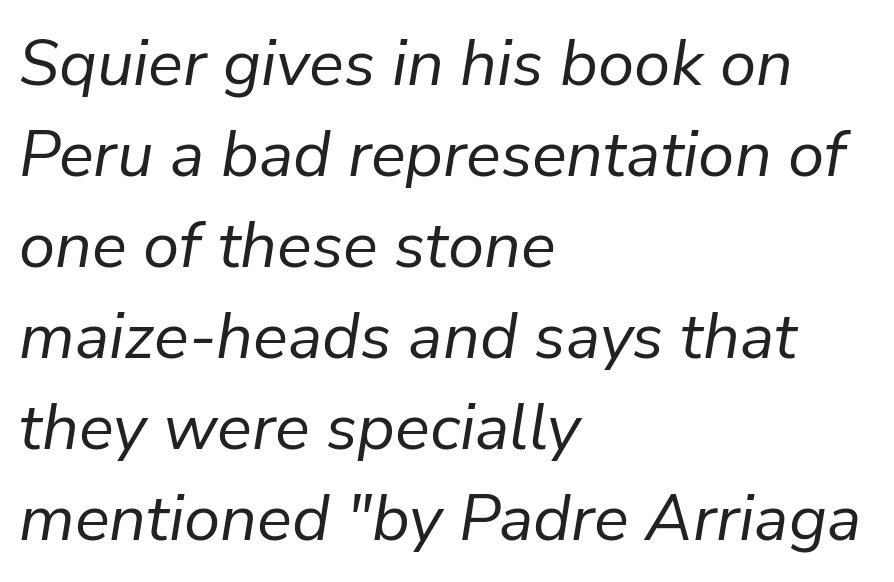
The font's italic variant was chosen for this text. Proportional: the letters do not fall into vertical columns. In terms of leading, this rendering sits right in the middle. Alignment: flush left.
